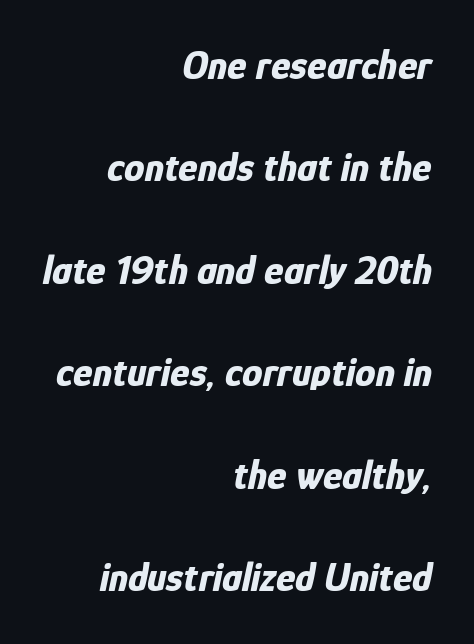
This is heavy type, rendered in bold. Each letter keeps its own natural width here, so spacing adapts to shape. If you measured baseline to baseline, you'd find a long distance. The paragraph has a hard right edge and a soft left edge. Does extra space separate the letters? No, they use regular spacing.
